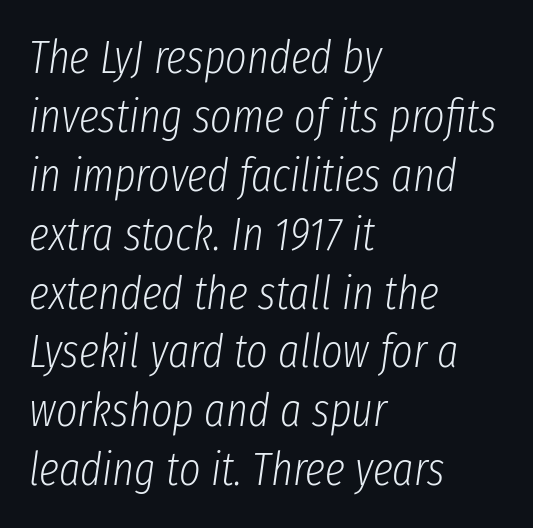
No heavy texture on the line: the type isn't bold. The rendering uses natural spacing where letterforms have individual widths. Words appear dense and cohesive because spacing is normal. Letters rest on an invisible, unmarked baseline. The face used here has a pronounced slope to its letters.
